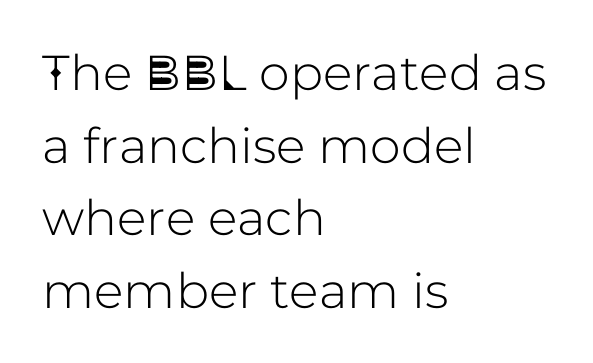
Q: Is the text italic (slanted)? A: No, it is upright.
Q: Is the typeface a serif or a sans-serif typeface? A: Sans-serif.
Q: Is the text underlined? A: No.
Q: How is the paragraph aligned? A: Left-aligned.
Q: Is the spacing between letters normal or unusually wide? A: Normal.
Q: Is the spacing between lines tight, normal or loose? A: Normal.
Q: Width (condensed, normal, or wide)? A: Normal.
Q: Stroke contrast? A: Low.
Q: x-height? A: Medium.
Q: Monospaced? A: No.
